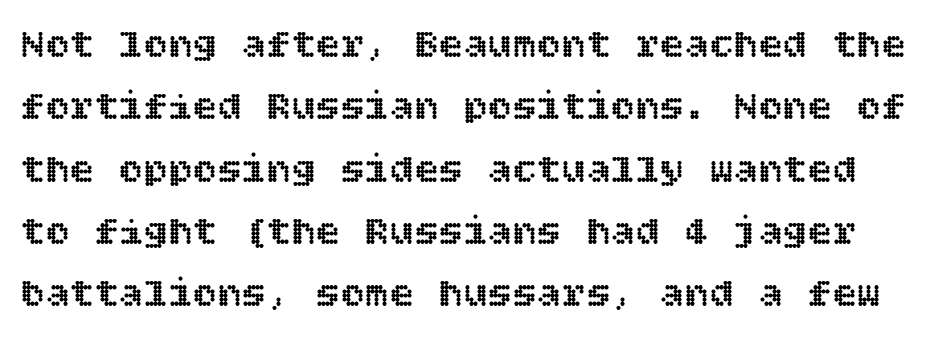
The image shows 41 px text type, upright; set normal line spacing (1.52x), normal letter spacing, not underlined; a large x-height.
